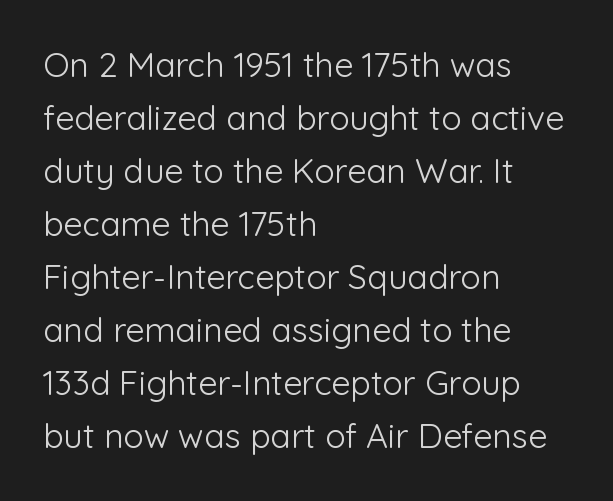
The image shows 34 px light sans-serif type, upright; set left-aligned, normal line spacing (1.56x), normal letter spacing, not underlined; low stroke contrast and a medium x-height.
